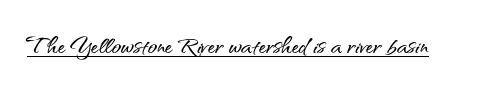
Think of a printed novel: that variable character pitch is what you see here. Somebody hit Ctrl+U on this one — the words are underlined. Short note: letters normally spaced.
